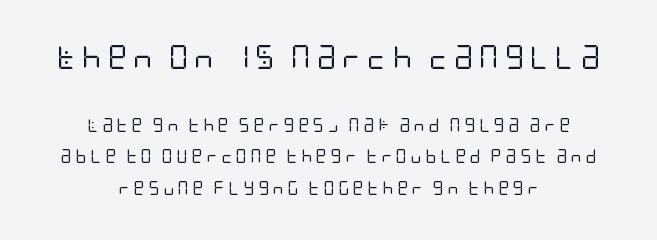
Q: Is the text bold? A: No.
Q: Is the text italic (slanted)? A: No, it is upright.
Q: Is the text underlined? A: No.
Q: How is the paragraph aligned? A: Centered.
Q: Is the spacing between letters normal or unusually wide? A: Unusually wide.
Q: Is the spacing between lines tight, normal or loose? A: Loose.
Q: Which block of text is set in a larger size, the first (top) or the second (bottom)? A: The first (top) one.
